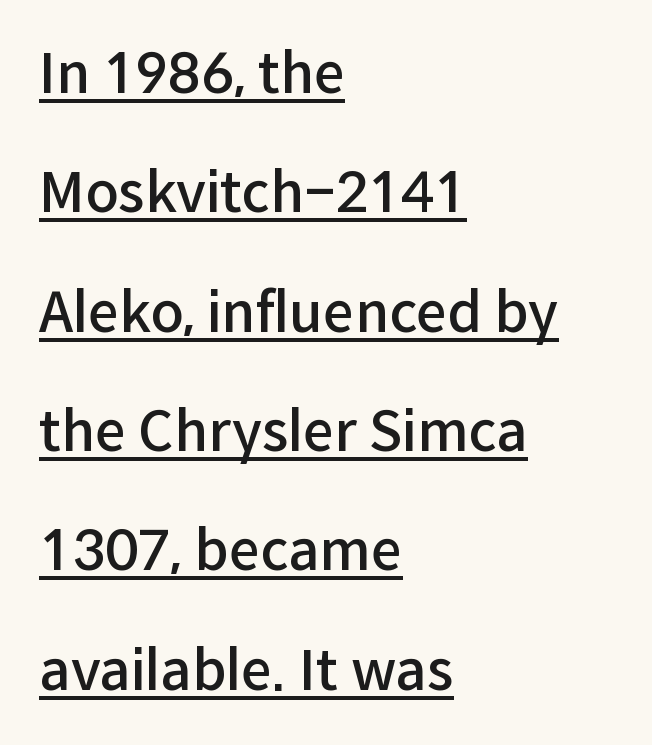
Default kerning and tracking; the words read as compact shapes. Widely set lines give the paragraph a tall, airy silhouette. This rendering employs a face without finishing strokes, i.e., a sans-serif. On the weight axis this lands at semibold, roughly 600.
